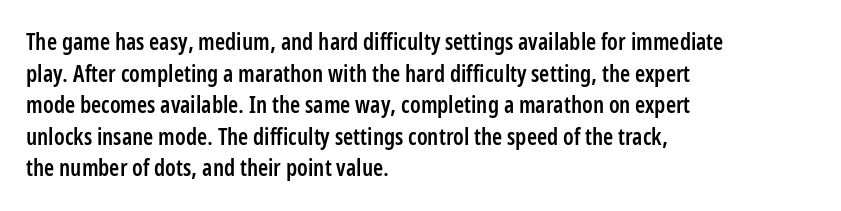
Q: Is the text bold? A: Semi-bold.
Q: Is the text italic (slanted)? A: No, it is upright.
Q: Is the text underlined? A: No.
Q: How is the paragraph aligned? A: Left-aligned.
Q: Is the spacing between letters normal or unusually wide? A: Normal.
Q: Is the spacing between lines tight, normal or loose? A: Normal.
